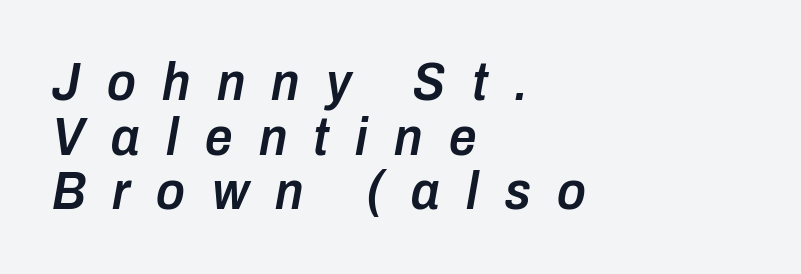
Q: Is the text bold? A: Semi-bold.
Q: Is the text italic (slanted)? A: Yes, it leans right by about 10 degrees.
Q: Is the text underlined? A: No.
Q: How is the paragraph aligned? A: Left-aligned.
Q: Is the spacing between letters normal or unusually wide? A: Unusually wide.
Q: Is the spacing between lines tight, normal or loose? A: Tight.
Q: Width (condensed, normal, or wide)? A: Condensed.
Q: Stroke contrast? A: Low.
Q: x-height? A: Medium.
Q: Monospaced? A: No.
